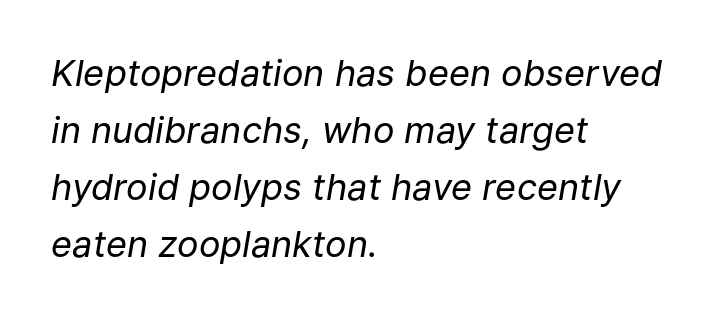
The image shows 36 px regular-weight type, italic (leaning right); set left-aligned, normal line spacing (1.58x), normal letter spacing, not underlined; low stroke contrast and a medium x-height.
